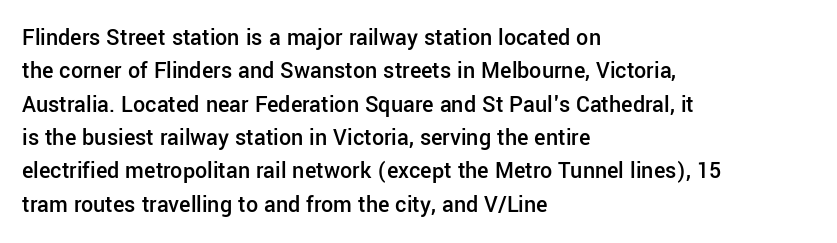
Q: Is the text bold? A: Semi-bold.
Q: Is the text italic (slanted)? A: No, it is upright.
Q: Is the text underlined? A: No.
Q: How is the paragraph aligned? A: Left-aligned.
Q: Is the spacing between letters normal or unusually wide? A: Normal.
Q: Is the spacing between lines tight, normal or loose? A: Normal.
